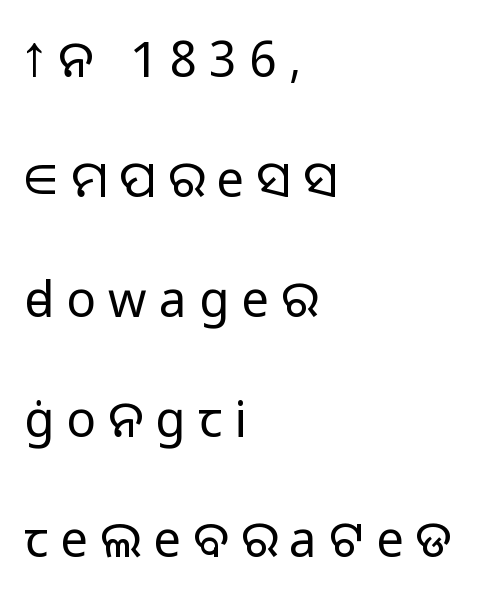
{"serif": "no", "italic": "no", "bold": "no", "weight": "light", "width": "normal", "stroke_contrast": "low", "x_height": "medium", "monospaced": "no", "underline": "no", "align": "left", "line_spacing": "loose", "line_spacing_ratio": 2.45, "letter_spacing": "wide", "letter_spacing_em": 0.25, "glyph_px": 49}
